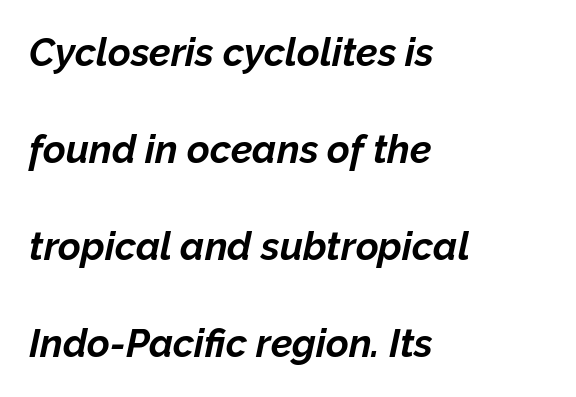
If you measured baseline to baseline, you'd find a long distance. The lines in this sample share a left origin and differ only in where they stop. The type is set solid horizontally, with unmodified tracking. Rule under the text: the space is simply empty. The typesetting leans heavy: a genuine bold.
